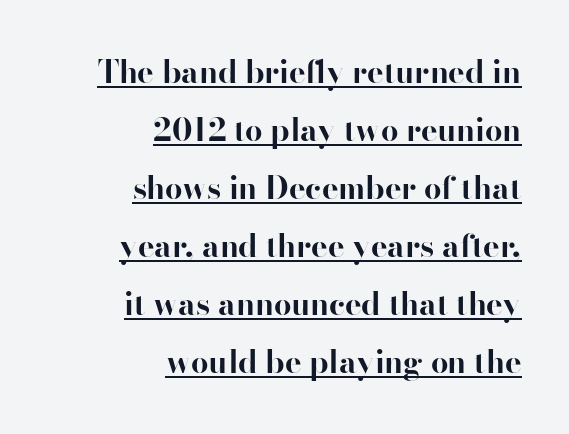
The image shows 31 px bold serif type, upright; set right-aligned, line spacing 1.87x, normal letter spacing, underlined; high stroke contrast and a small x-height.
